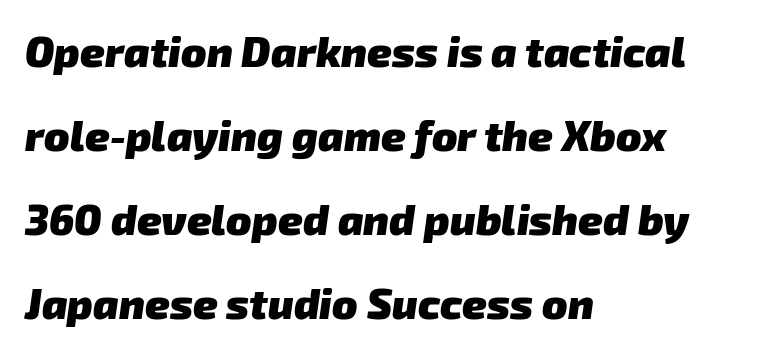
Typeset ragged right — the left edge is the straight one. How would I describe the line gaps? Wide and relaxed. The text was rendered using a sans face with plain stroke endings. The rendering uses a bold face; every stroke is thick and dark.
